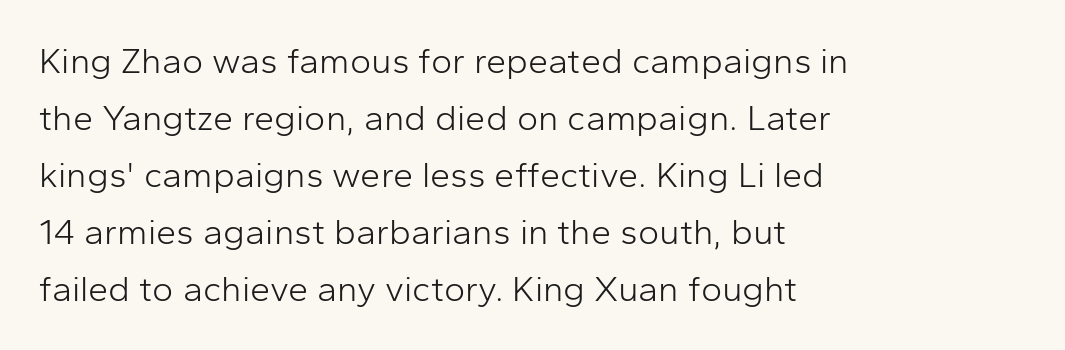
Q: Is the text bold? A: No.
Q: Is the text italic (slanted)? A: No, it is upright.
Q: Is the typeface a serif or a sans-serif typeface? A: Sans-serif.
Q: Is the text underlined? A: No.
Q: How is the paragraph aligned? A: Left-aligned.
Q: Is the spacing between letters normal or unusually wide? A: Normal.
Q: Is the spacing between lines tight, normal or loose? A: Normal.
Q: Width (condensed, normal, or wide)? A: Normal.
Q: Stroke contrast? A: Low.
Q: x-height? A: Medium.
Q: Monospaced? A: No.
